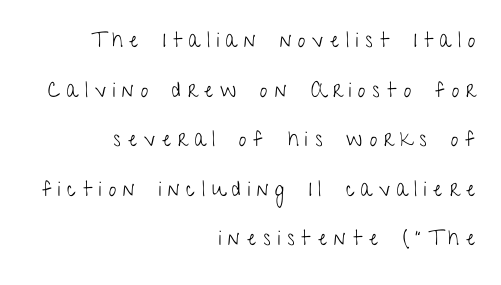
Q: Is the text bold? A: No.
Q: Is the text italic (slanted)? A: No, it is upright.
Q: Is the text underlined? A: No.
Q: How is the paragraph aligned? A: Right-aligned.
Q: Is the spacing between letters normal or unusually wide? A: Unusually wide.
Q: Is the spacing between lines tight, normal or loose? A: Loose.
